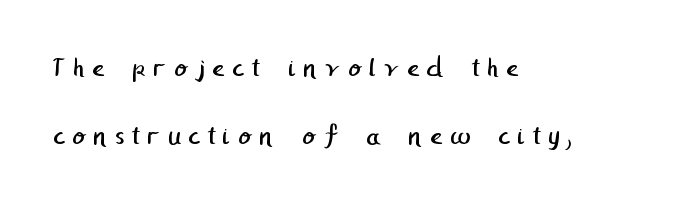
Q: Is the text bold? A: No.
Q: Is the typeface a serif or a sans-serif typeface? A: Sans-serif.
Q: Is the text underlined? A: No.
Q: How is the paragraph aligned? A: Left-aligned.
Q: Is the spacing between letters normal or unusually wide? A: Unusually wide.
Q: Is the spacing between lines tight, normal or loose? A: Loose.
Q: Width (condensed, normal, or wide)? A: Normal.
Q: Stroke contrast? A: Low.
Q: x-height? A: Medium.
